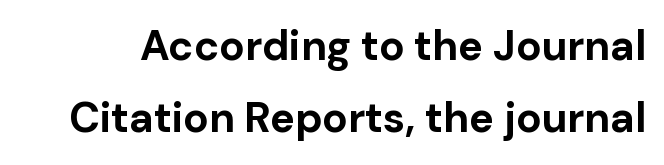
Q: Is the text bold? A: Yes.
Q: Is the text italic (slanted)? A: No, it is upright.
Q: Is the typeface a serif or a sans-serif typeface? A: Sans-serif.
Q: Is the text underlined? A: No.
Q: Is the spacing between letters normal or unusually wide? A: Normal.
Q: Width (condensed, normal, or wide)? A: Normal.
Q: Stroke contrast? A: Low.
Q: x-height? A: Medium.
Q: Monospaced? A: No.
